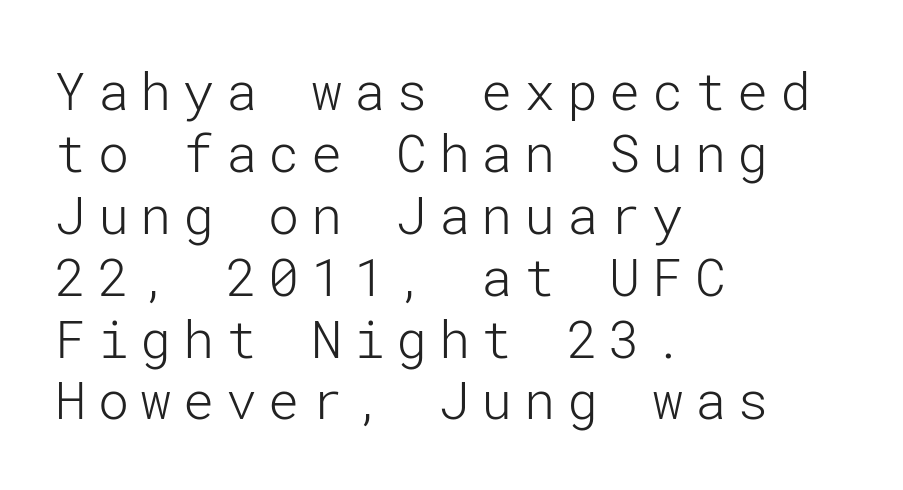
The image shows 52 px light sans-serif type, upright; set left-aligned, line spacing 1.19x, unusually wide letter spacing (+0.22 em), not underlined; low stroke contrast and a medium x-height.
